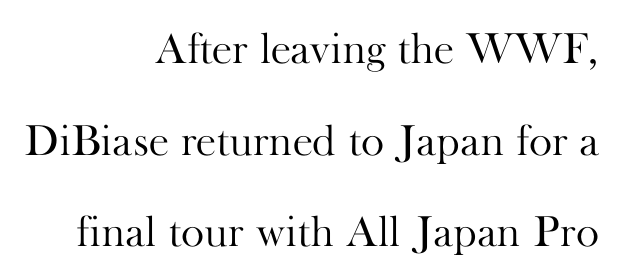
{"serif": "yes", "italic": "no", "bold": "no", "weight": "light", "width": "normal", "stroke_contrast": "high", "x_height": "small", "monospaced": "no", "underline": "no", "align": "right", "line_spacing": "loose", "line_spacing_ratio": 2.08, "letter_spacing": "normal", "letter_spacing_em": 0.0, "glyph_px": 44}
